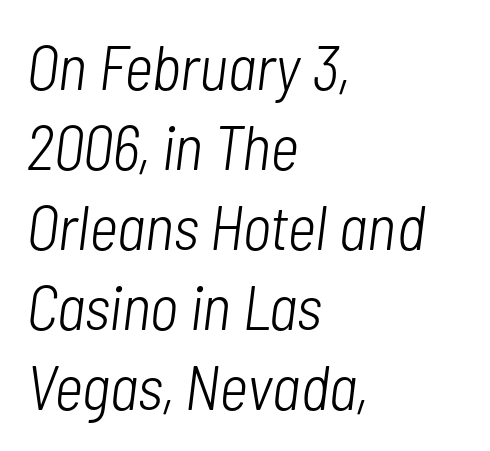
{"italic": "yes", "lean": "right", "slant_degrees": 7, "bold": "no", "weight": "light", "width": "condensed", "stroke_contrast": "low", "x_height": "medium", "monospaced": "no", "underline": "no", "align": "left", "line_spacing": "normal", "line_spacing_ratio": 1.27, "letter_spacing": "normal", "letter_spacing_em": 0.0, "glyph_px": 63}
